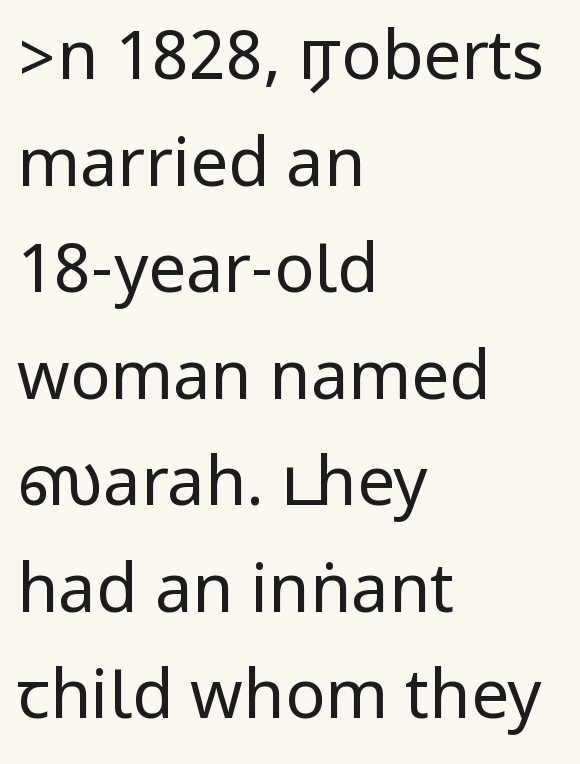
The vertical gap from one line to the next is medium. This sample uses plain, unmodified letter spacing. The glyphs are unaccompanied by any horizontal stroke below them. If you drew a ruler down the left edge, every line would touch it. A light-to-regular cut is what we see here. The typeface chosen for these lines omits serifs.
